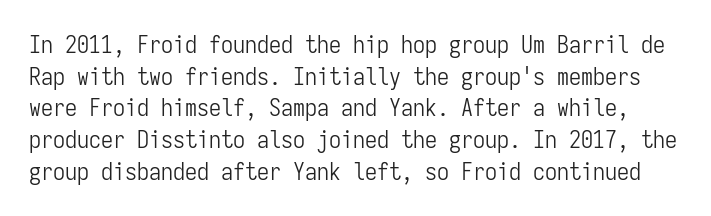
{"italic": "no", "bold": "no", "underline": "no", "line_spacing": "normal", "line_spacing_ratio": 1.32, "letter_spacing": "normal", "letter_spacing_em": 0.0, "glyph_px": 24}
